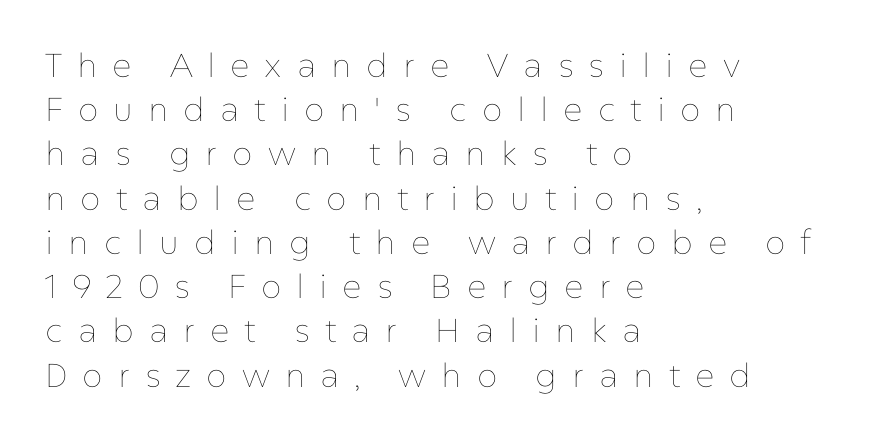
{"italic": "no", "bold": "no", "weight": "thin", "width": "normal", "stroke_contrast": "low", "x_height": "medium", "monospaced": "no", "underline": "no", "align": "left", "line_spacing": "normal", "line_spacing_ratio": 1.34, "letter_spacing": "wide", "letter_spacing_em": 0.45, "glyph_px": 33}
